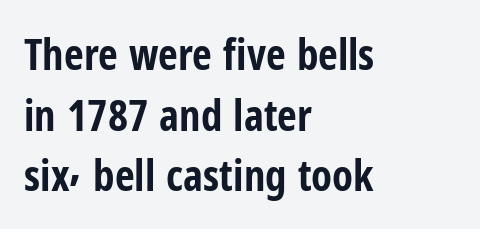
The image shows 43 px bold, condensed sans-serif type, upright; set left-aligned, normal line spacing (1.41x), normal letter spacing, not underlined; low stroke contrast and a medium x-height.
